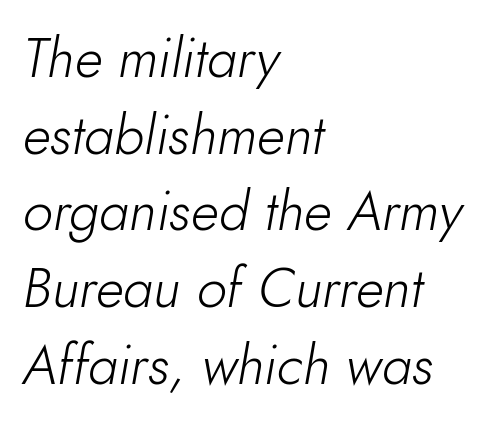
The image shows 54 px light type, italic (leaning right); set left-aligned, normal line spacing (1.42x), normal letter spacing, not underlined; low stroke contrast and a small x-height.
